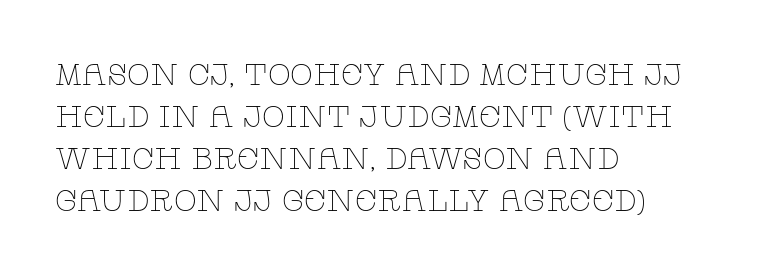
Q: Is the text bold? A: No.
Q: Is the text italic (slanted)? A: No, it is upright.
Q: Is the typeface a serif or a sans-serif typeface? A: Serif.
Q: Is the text underlined? A: No.
Q: How is the paragraph aligned? A: Left-aligned.
Q: Is the spacing between letters normal or unusually wide? A: Normal.
Q: Is the spacing between lines tight, normal or loose? A: Normal.
Q: Width (condensed, normal, or wide)? A: Wide.
Q: Stroke contrast? A: Low.
Q: x-height? A: Large.
Q: Monospaced? A: No.
